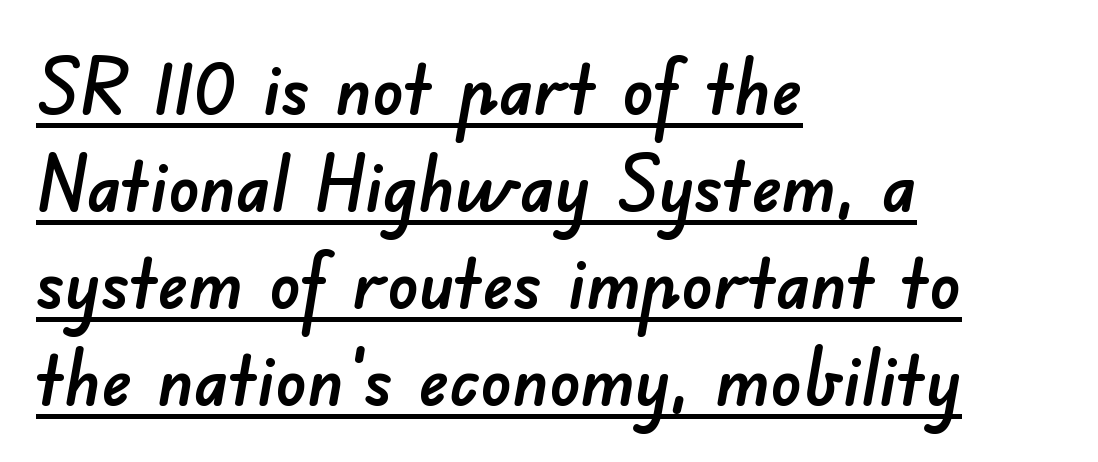
Q: Is the typeface a serif or a sans-serif typeface? A: Sans-serif.
Q: Is the text underlined? A: Yes.
Q: How is the paragraph aligned? A: Left-aligned.
Q: Is the spacing between letters normal or unusually wide? A: Normal.
Q: Is the spacing between lines tight, normal or loose? A: Normal.
Q: Width (condensed, normal, or wide)? A: Normal.
Q: Stroke contrast? A: Low.
Q: x-height? A: Small.
Q: Monospaced? A: No.
